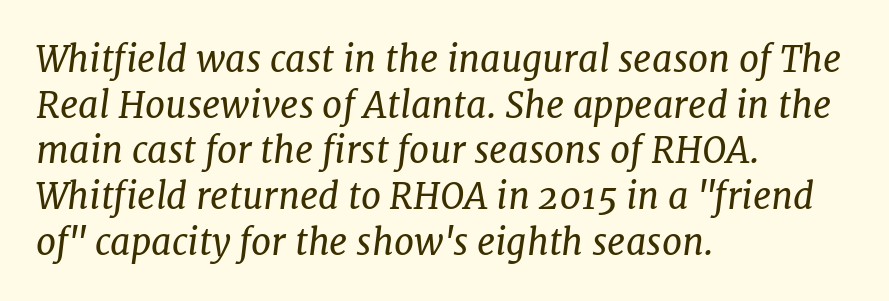
Q: Is the text bold? A: No.
Q: Is the text italic (slanted)? A: Yes, it leans right by about 7 degrees.
Q: Is the typeface a serif or a sans-serif typeface? A: Serif.
Q: Is the text underlined? A: No.
Q: How is the paragraph aligned? A: Left-aligned.
Q: Is the spacing between letters normal or unusually wide? A: Normal.
Q: Is the spacing between lines tight, normal or loose? A: Normal.
Q: Width (condensed, normal, or wide)? A: Normal.
Q: Stroke contrast? A: Low.
Q: x-height? A: Medium.
Q: Monospaced? A: No.
